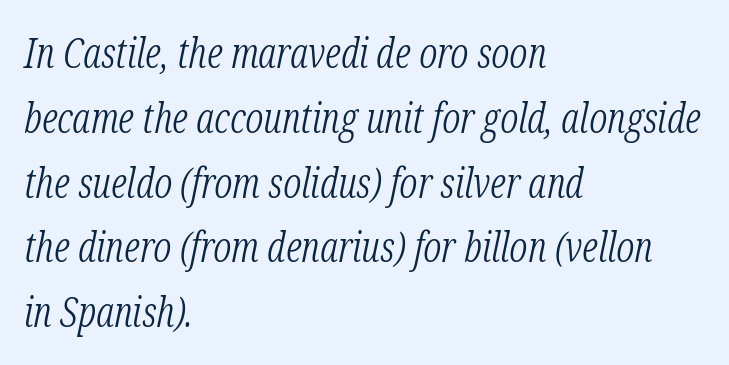
The image shows 41 px light, condensed serif type, italic (leaning right); set left-aligned, normal line spacing (1.58x), normal letter spacing, not underlined; low stroke contrast and a medium x-height.
